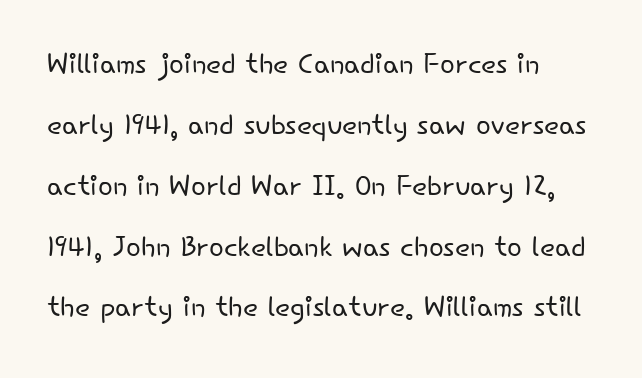
Q: Is the text bold? A: No.
Q: Is the text italic (slanted)? A: No, it is upright.
Q: Is the typeface a serif or a sans-serif typeface? A: Sans-serif.
Q: Is the text underlined? A: No.
Q: How is the paragraph aligned? A: Left-aligned.
Q: Is the spacing between letters normal or unusually wide? A: Normal.
Q: Is the spacing between lines tight, normal or loose? A: Normal.
Q: Width (condensed, normal, or wide)? A: Normal.
Q: Stroke contrast? A: Low.
Q: x-height? A: Small.
Q: Monospaced? A: No.
